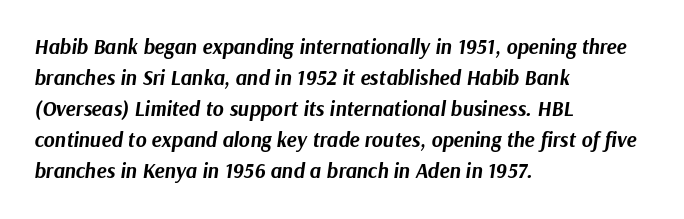
{"italic": "yes", "lean": "right", "slant_degrees": 9, "bold": "yes", "underline": "no", "align": "left", "line_spacing": "normal", "line_spacing_ratio": 1.48, "letter_spacing": "normal", "letter_spacing_em": 0.0, "glyph_px": 21}
